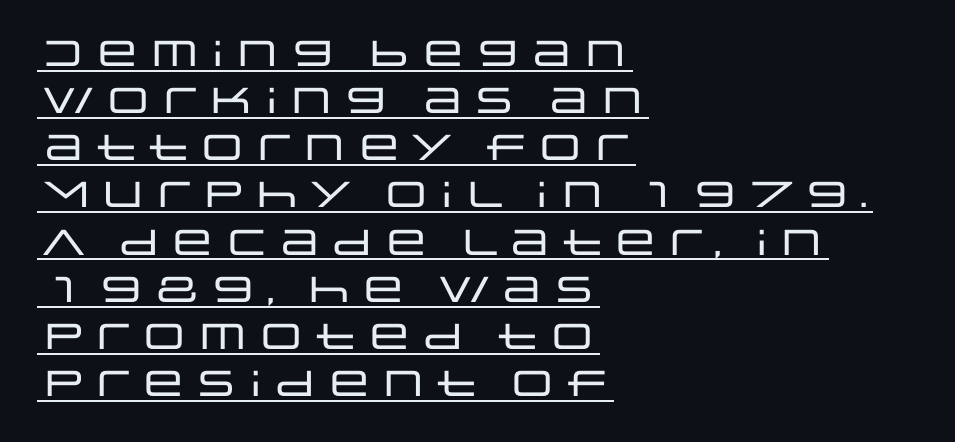
Line spacing here is normal. In CSS terms this would be text-align: left. Spacing between characters is what you'd get straight out of the box. A rule runs beneath these lines of type. You can tell from the bare stems that sans-serif type was used. No italicization has been applied; the sample stays upright.
